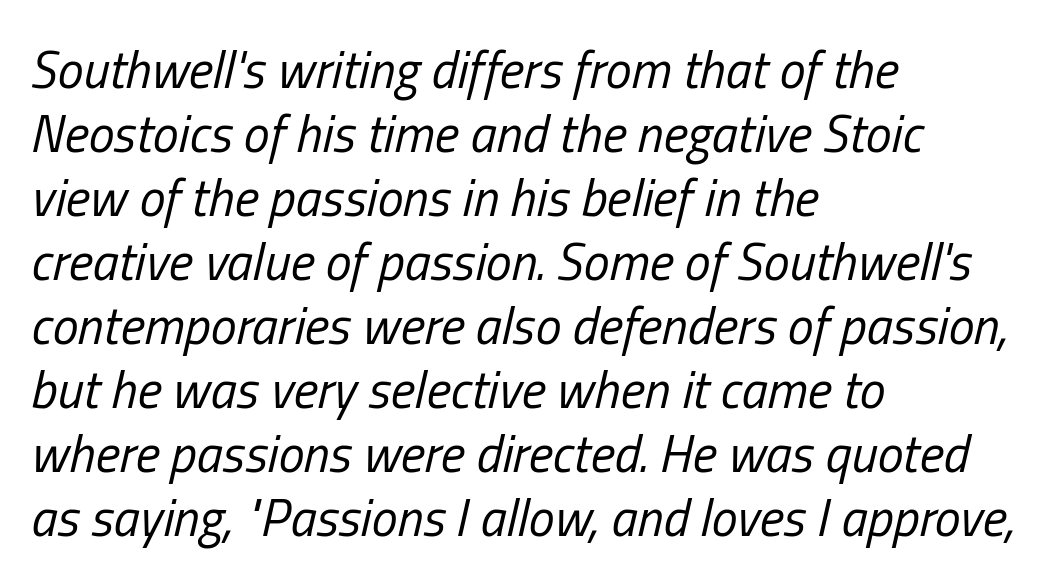
The image shows 52 px regular-weight, condensed type, italic (leaning right); set left-aligned, line spacing 1.23x, normal letter spacing, not underlined; low stroke contrast and a medium x-height.
